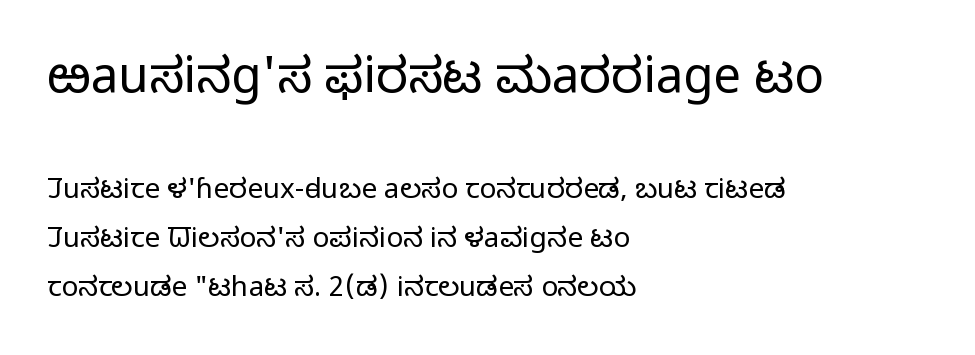
Ordinary non-slanted type is in use. Ink coverage per letter is moderate at most. Each row of text sits above clean, open space. Between these two stacked blocks, the higher one wins on size. Do the characters align in a grid? No, the font is proportional. Tracking value appears to be zero — textbook default spacing.
